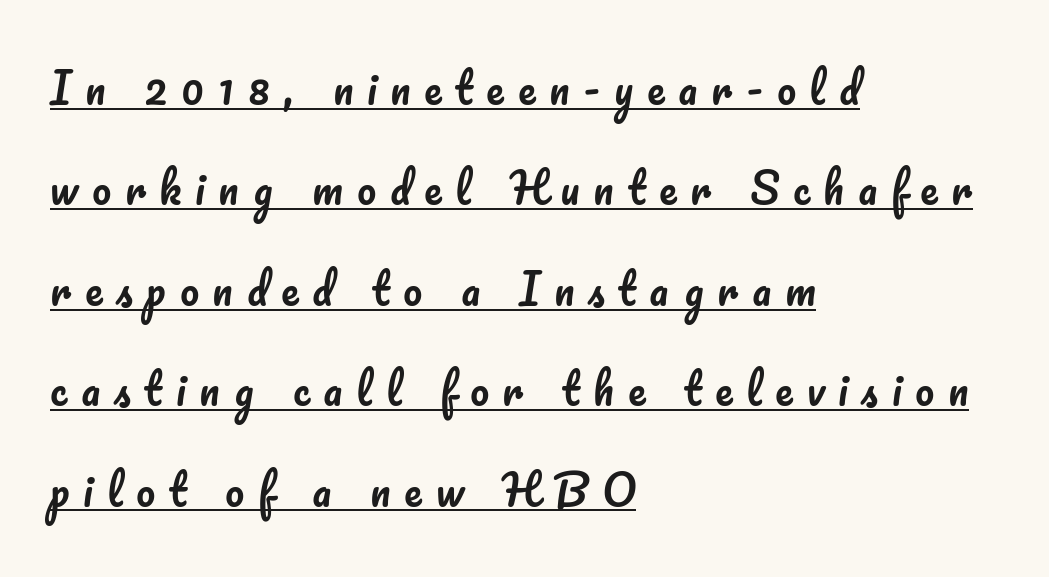
The specimen includes a rule beneath the text block's lines. What stands out about the letter spacing? Its width — letters are far apart. The setting favours the left margin, as ordinary paragraphs usually do. Varying glyph widths throughout — classic text-font behaviour. Each new line begins a long way beneath the previous one.
